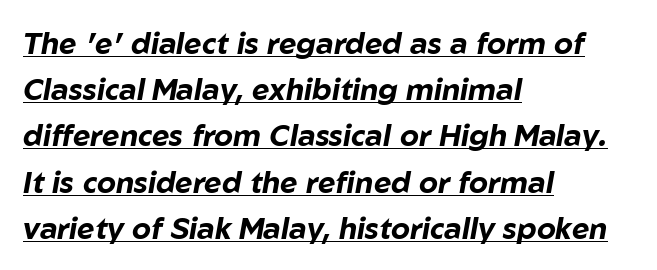
Q: Is the text bold? A: Yes.
Q: Is the text italic (slanted)? A: Yes, it leans right by about 10 degrees.
Q: Is the text underlined? A: Yes.
Q: How is the paragraph aligned? A: Left-aligned.
Q: Is the spacing between letters normal or unusually wide? A: Normal.
Q: Is the spacing between lines tight, normal or loose? A: Normal.
Q: Width (condensed, normal, or wide)? A: Normal.
Q: Stroke contrast? A: Low.
Q: x-height? A: Medium.
Q: Monospaced? A: No.
